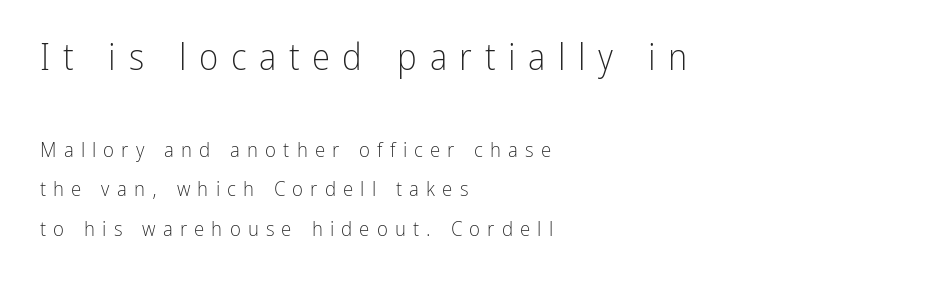
Q: Is the text bold? A: No.
Q: Is the text italic (slanted)? A: No, it is upright.
Q: Is the typeface a serif or a sans-serif typeface? A: Sans-serif.
Q: Is the text underlined? A: No.
Q: How is the paragraph aligned? A: Left-aligned.
Q: Is the spacing between letters normal or unusually wide? A: Unusually wide.
Q: Which block of text is set in a larger size, the first (top) or the second (bottom)? A: The first (top) one.
Q: Width (condensed, normal, or wide)? A: Condensed.
Q: Stroke contrast? A: Low.
Q: x-height? A: Medium.
Q: Monospaced? A: No.
